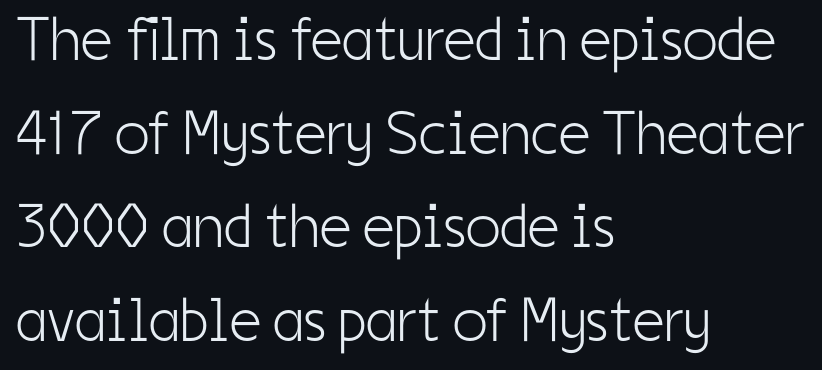
Q: Is the text bold? A: No.
Q: Is the text italic (slanted)? A: No, it is upright.
Q: Is the typeface a serif or a sans-serif typeface? A: Sans-serif.
Q: Is the text underlined? A: No.
Q: How is the paragraph aligned? A: Left-aligned.
Q: Is the spacing between letters normal or unusually wide? A: Normal.
Q: Is the spacing between lines tight, normal or loose? A: Normal.
Q: Width (condensed, normal, or wide)? A: Condensed.
Q: Stroke contrast? A: Low.
Q: x-height? A: Medium.
Q: Monospaced? A: No.
